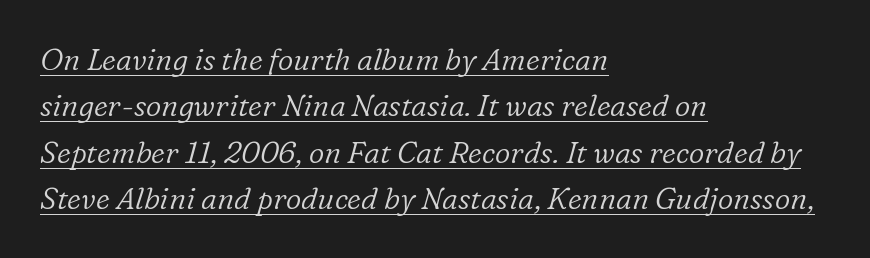
Q: Is the text bold? A: No.
Q: Is the text italic (slanted)? A: Yes, it leans right by about 16 degrees.
Q: Is the typeface a serif or a sans-serif typeface? A: Serif.
Q: Is the text underlined? A: Yes.
Q: How is the paragraph aligned? A: Left-aligned.
Q: Is the spacing between letters normal or unusually wide? A: Normal.
Q: Is the spacing between lines tight, normal or loose? A: Normal.
Q: Width (condensed, normal, or wide)? A: Normal.
Q: Stroke contrast? A: Low.
Q: x-height? A: Medium.
Q: Monospaced? A: No.
